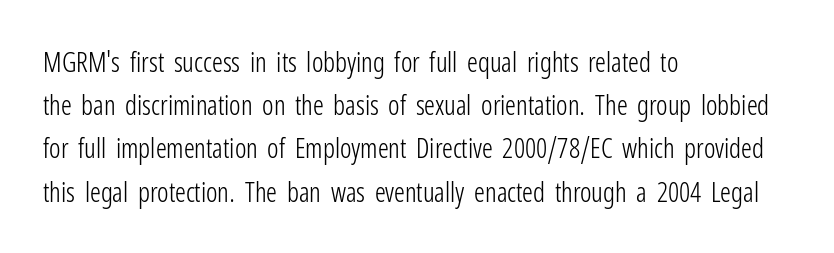
{"italic": "no", "bold": "no", "underline": "no", "align": "left", "line_spacing": "normal", "line_spacing_ratio": 1.6, "letter_spacing": "normal", "letter_spacing_em": 0.0, "glyph_px": 27}
